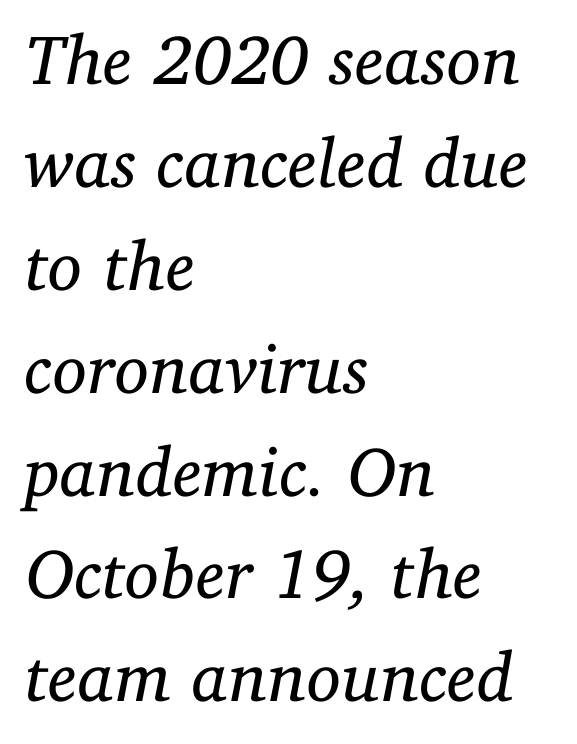
The image shows 70 px regular-weight serif type, italic (leaning right); set left-aligned, normal line spacing (1.47x), normal letter spacing, not underlined; low stroke contrast and a medium x-height.
